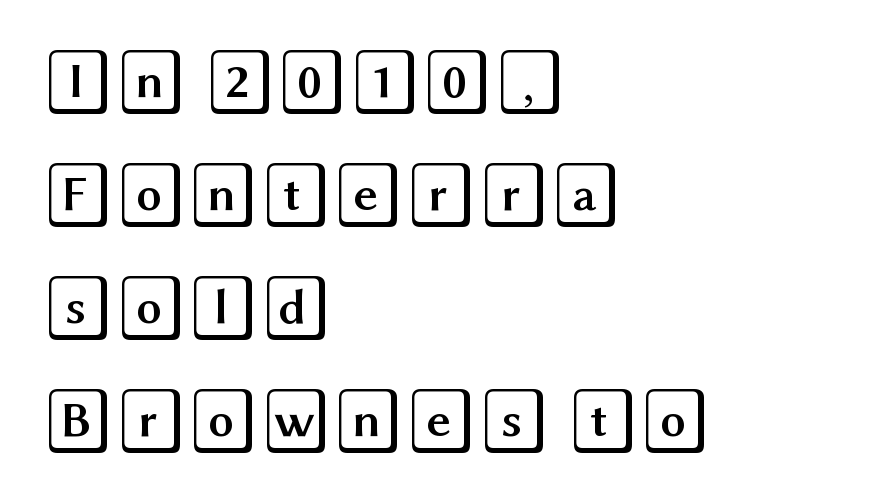
Q: Is the text italic (slanted)? A: No, it is upright.
Q: Is the text underlined? A: No.
Q: How is the paragraph aligned? A: Left-aligned.
Q: Is the spacing between letters normal or unusually wide? A: Normal.
Q: Width (condensed, normal, or wide)? A: Wide.
Q: x-height? A: Large.
